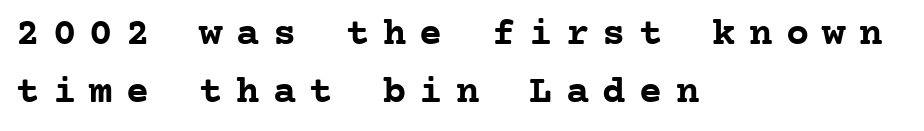
The image shows 39 px semibold serif type, upright, monospaced; set left-aligned, normal line spacing (1.48x), unusually wide letter spacing (+0.34 em), not underlined; low stroke contrast and a medium x-height.
